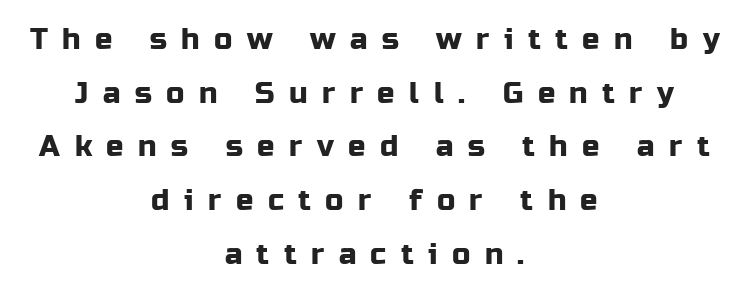
{"serif": "no", "italic": "no", "width": "normal", "stroke_contrast": "low", "x_height": "medium", "monospaced": "no", "underline": "no", "align": "center", "line_spacing_ratio": 1.85, "letter_spacing": "wide", "letter_spacing_em": 0.5, "glyph_px": 29}
